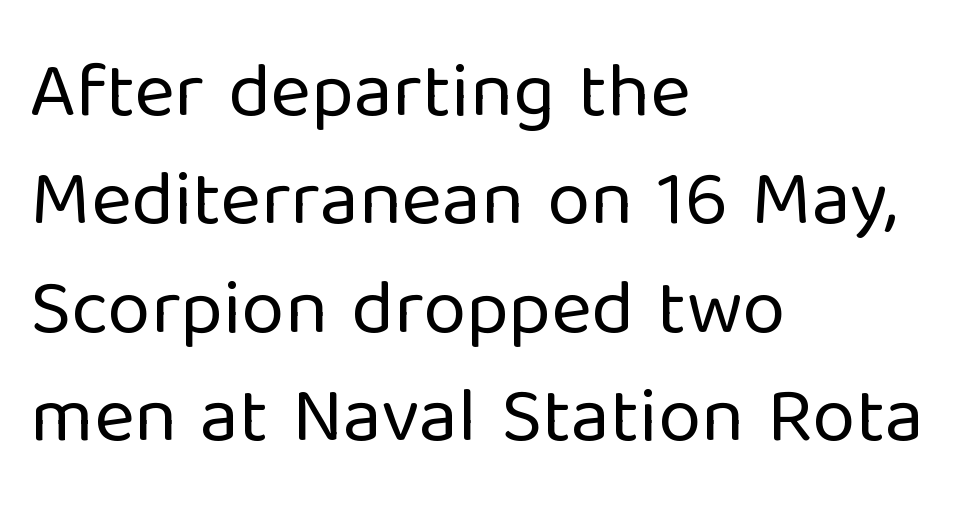
{"serif": "no", "italic": "no", "bold": "no", "weight": "regular", "width": "normal", "stroke_contrast": "low", "x_height": "medium", "monospaced": "no", "underline": "no", "align": "left", "line_spacing": "normal", "line_spacing_ratio": 1.39, "letter_spacing": "normal", "letter_spacing_em": 0.0, "glyph_px": 78}
